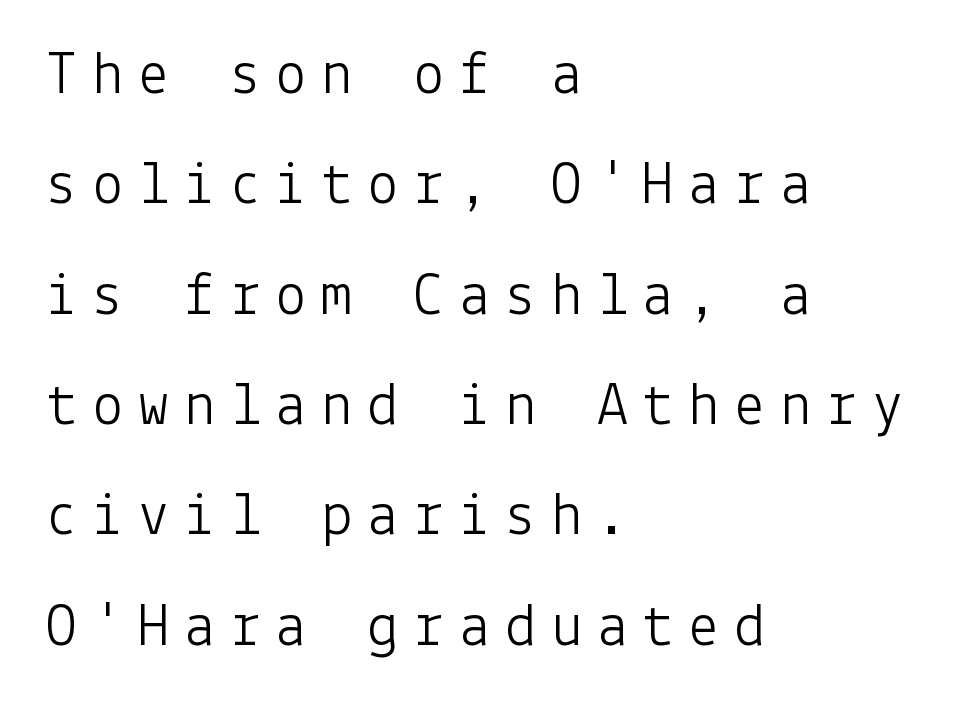
Q: Is the text bold? A: No.
Q: Is the text italic (slanted)? A: No, it is upright.
Q: Is the typeface a serif or a sans-serif typeface? A: Sans-serif.
Q: Is the text underlined? A: No.
Q: How is the paragraph aligned? A: Left-aligned.
Q: Is the spacing between letters normal or unusually wide? A: Unusually wide.
Q: Width (condensed, normal, or wide)? A: Normal.
Q: Stroke contrast? A: Low.
Q: x-height? A: Medium.
